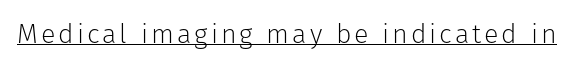
Q: Is the text bold? A: No.
Q: Is the text italic (slanted)? A: No, it is upright.
Q: Is the text underlined? A: Yes.
